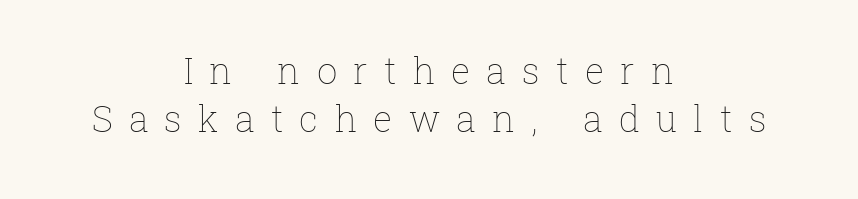
A typesetter would call this proportional, since set widths differ per character. Normally led — the rows are evenly, conventionally spaced. The paragraph shown floats in the horizontal middle. Weight: not bold — regular or lighter.
